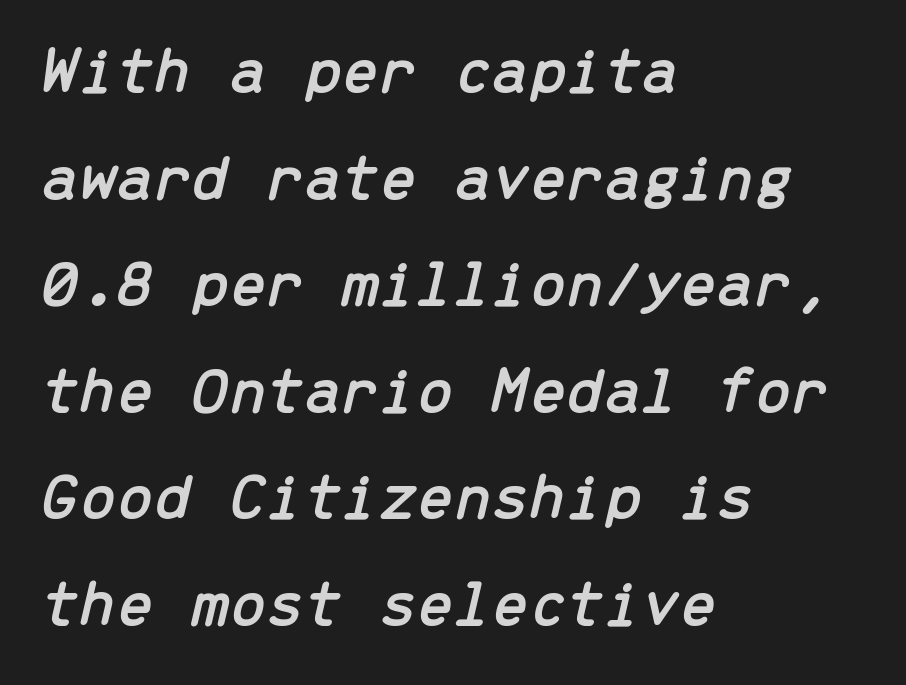
The image shows 67 px text type, italic (leaning right), monospaced; set left-aligned, normal line spacing (1.59x), normal letter spacing, not underlined; low stroke contrast and a medium x-height.
